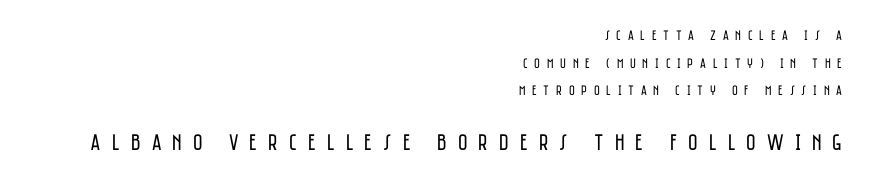
Q: Is the text bold? A: No.
Q: Is the text italic (slanted)? A: No, it is upright.
Q: Is the text underlined? A: No.
Q: How is the paragraph aligned? A: Right-aligned.
Q: Is the spacing between letters normal or unusually wide? A: Unusually wide.
Q: Is the spacing between lines tight, normal or loose? A: Loose.
Q: Which block of text is set in a larger size, the first (top) or the second (bottom)? A: The second (bottom) one.
